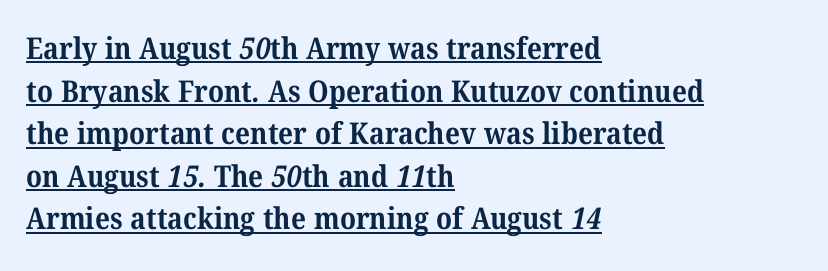
Q: Is the text bold? A: Yes.
Q: Is the typeface a serif or a sans-serif typeface? A: Serif.
Q: Is the text underlined? A: Yes.
Q: How is the paragraph aligned? A: Left-aligned.
Q: Is the spacing between letters normal or unusually wide? A: Normal.
Q: Is the spacing between lines tight, normal or loose? A: Normal.
Q: Width (condensed, normal, or wide)? A: Normal.
Q: Stroke contrast? A: Medium.
Q: x-height? A: Medium.
Q: Monospaced? A: No.
